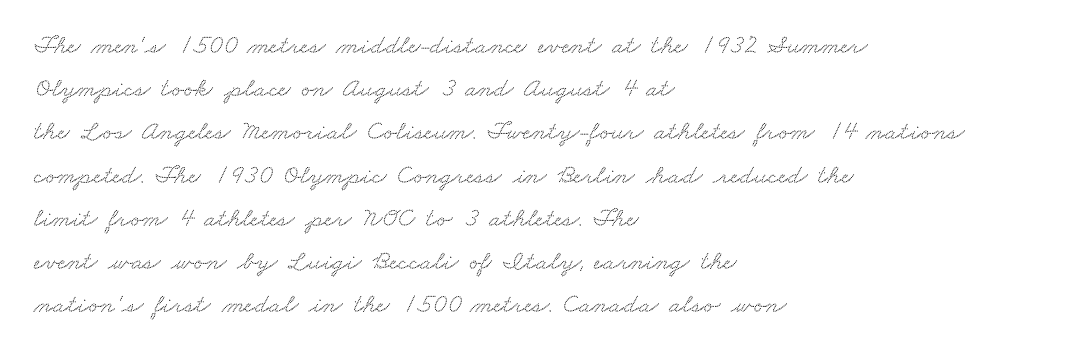
Honestly, the row spacing looks completely unremarkable. Typeset ragged right — the left edge is the straight one. The type is set solid horizontally, with unmodified tracking. Words float on clear page, feet unadorned.
